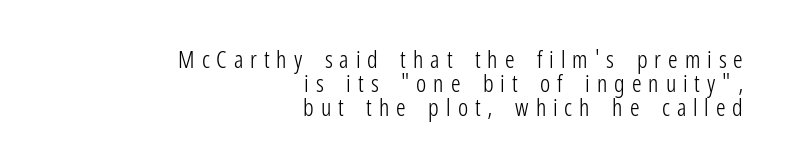
The image shows 24 px text type, upright; set right-aligned, tight line spacing (1.0x), unusually wide letter spacing (+0.29 em), not underlined.
